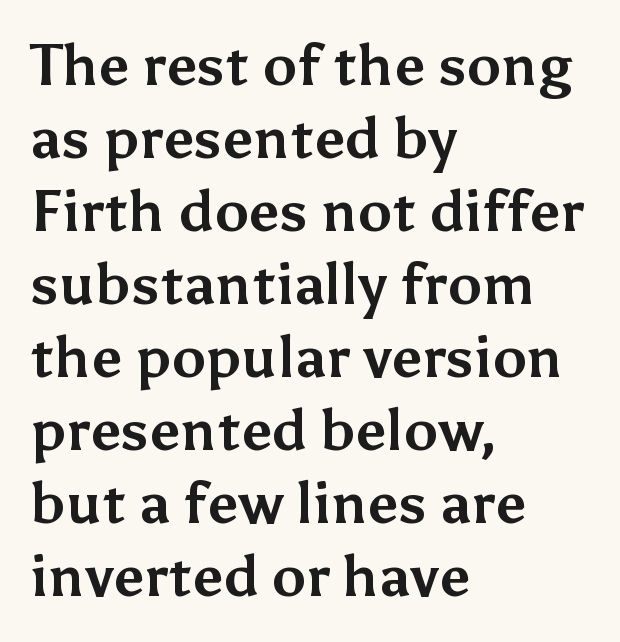
The strip under each line holds only bare page. Compared with typical body copy, the letter spacing here is the same. The typesetting leans heavy: a genuine bold. Serifs: no, the terminals of the letterforms are clean. Upright lettering throughout.
